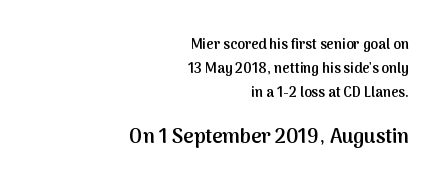
The image shows 20 px text type, upright; set right-aligned, line spacing 1.71x, normal letter spacing, not underlined; the second (bottom) block is 1.43x larger.
